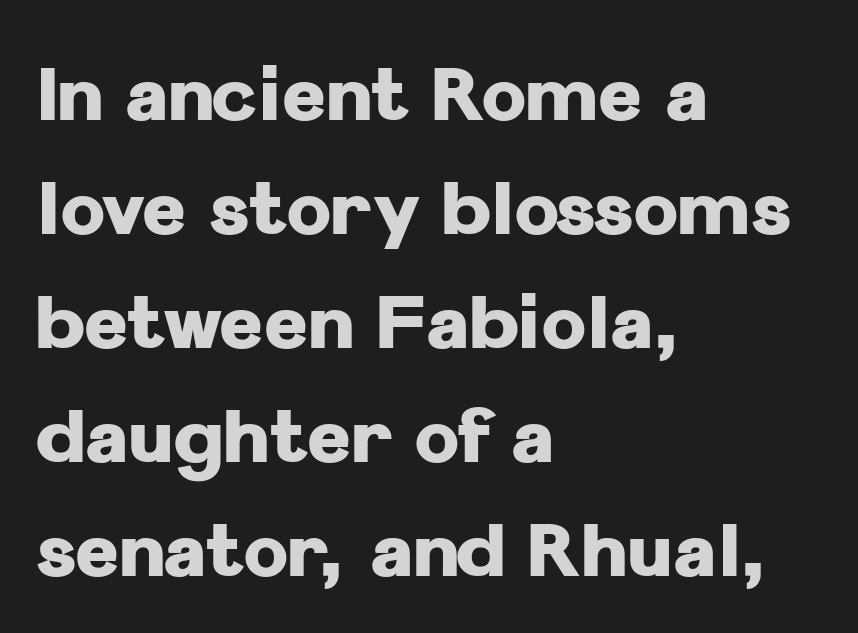
Letters rest on an invisible, unmarked baseline. The font family rendered here belongs to the sans-serif group. The tracking reads as untouched default to a designer's eye. How would I describe the line gaps? Plain and ordinary. Proportional: the letters do not fall into vertical columns. Vertical strokes here are truly vertical.
